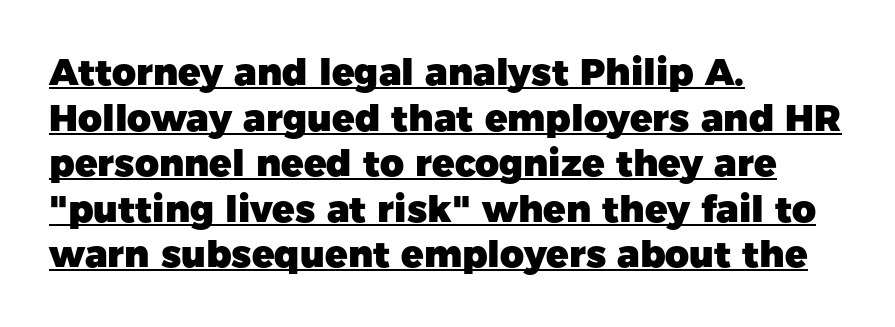
Q: Is the text bold? A: Yes.
Q: Is the text italic (slanted)? A: No, it is upright.
Q: Is the typeface a serif or a sans-serif typeface? A: Sans-serif.
Q: Is the text underlined? A: Yes.
Q: How is the paragraph aligned? A: Left-aligned.
Q: Is the spacing between letters normal or unusually wide? A: Normal.
Q: Width (condensed, normal, or wide)? A: Normal.
Q: Stroke contrast? A: Low.
Q: x-height? A: Medium.
Q: Monospaced? A: No.
